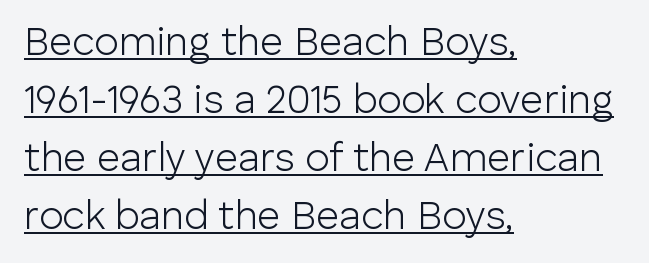
{"serif": "no", "italic": "no", "bold": "no", "weight": "light", "width": "normal", "stroke_contrast": "low", "x_height": "medium", "monospaced": "no", "underline": "yes", "align": "left", "line_spacing": "normal", "line_spacing_ratio": 1.45, "letter_spacing": "normal", "letter_spacing_em": 0.0, "glyph_px": 40}
